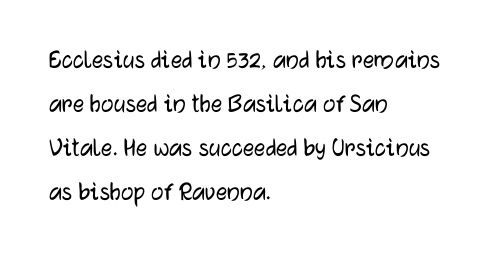
{"serif": "no", "italic": "no", "width": "normal", "stroke_contrast": "low", "x_height": "medium", "monospaced": "no", "underline": "no", "align": "left", "line_spacing": "normal", "line_spacing_ratio": 1.57, "letter_spacing": "normal", "letter_spacing_em": 0.0, "glyph_px": 28}
